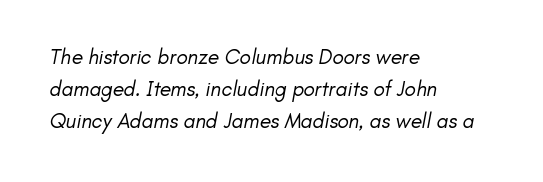
{"bold": "no", "underline": "no", "align": "left", "line_spacing": "normal", "line_spacing_ratio": 1.52, "letter_spacing": "normal", "letter_spacing_em": 0.0, "glyph_px": 21}
